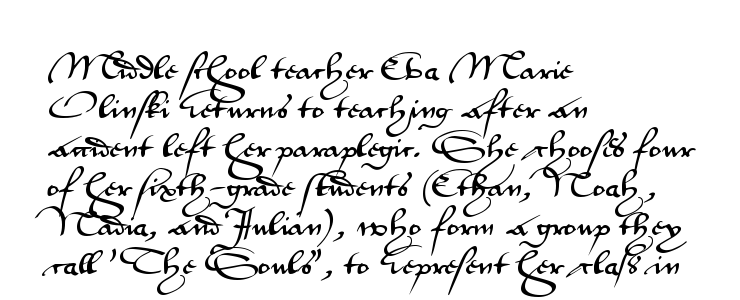
{"underline": "no", "align": "left", "line_spacing": "normal", "line_spacing_ratio": 1.5, "letter_spacing": "normal", "letter_spacing_em": 0.0, "glyph_px": 26}
